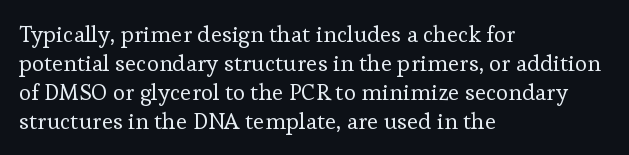
The image shows 23 px text type, upright; set left-aligned, normal line spacing (1.26x), normal letter spacing, not underlined.
